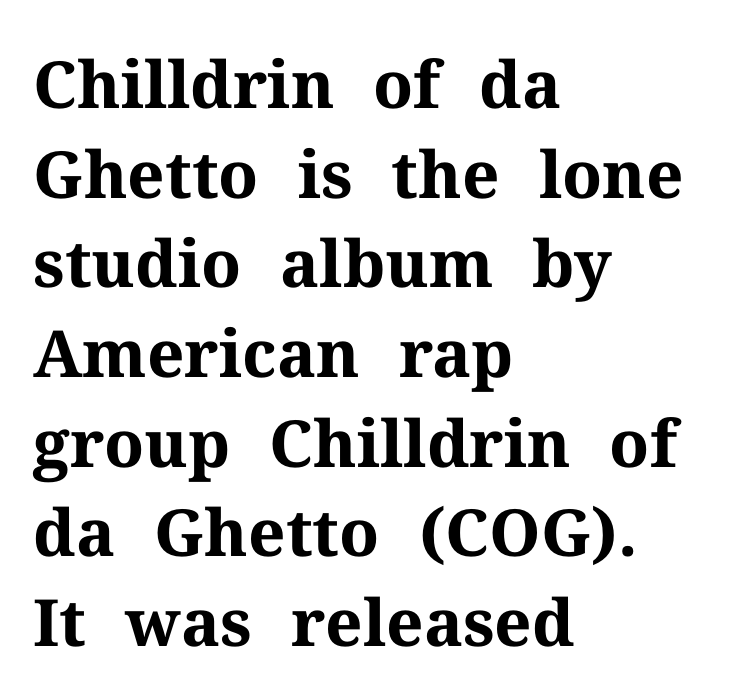
The image shows 65 px bold serif type, upright; set left-aligned, normal line spacing (1.38x), normal letter spacing, not underlined; medium stroke contrast and a medium x-height.
